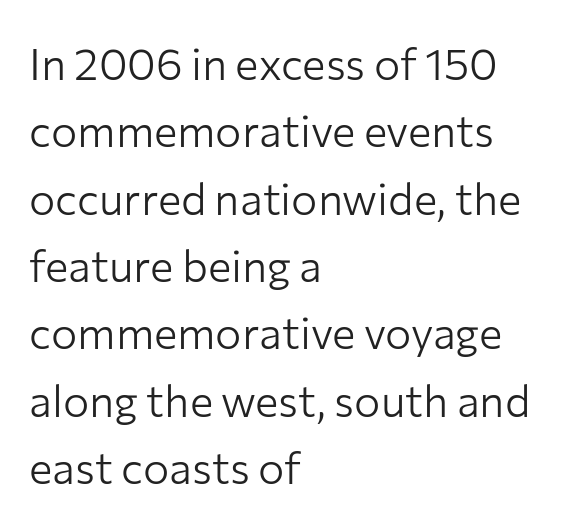
{"serif": "no", "italic": "no", "bold": "no", "weight": "light", "width": "normal", "stroke_contrast": "low", "x_height": "medium", "monospaced": "no", "underline": "no", "align": "left", "line_spacing": "normal", "line_spacing_ratio": 1.53, "letter_spacing": "normal", "letter_spacing_em": 0.0, "glyph_px": 44}
